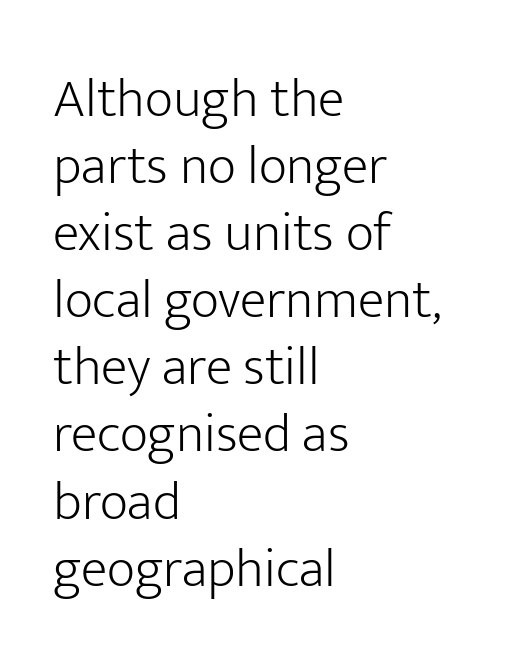
The image shows 55 px light sans-serif type, upright; set left-aligned, line spacing 1.22x, normal letter spacing, not underlined; low stroke contrast and a medium x-height.
